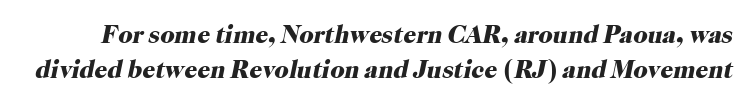
The image shows 25 px bold type, italic (leaning right); set normal line spacing (1.39x), normal letter spacing, not underlined.
